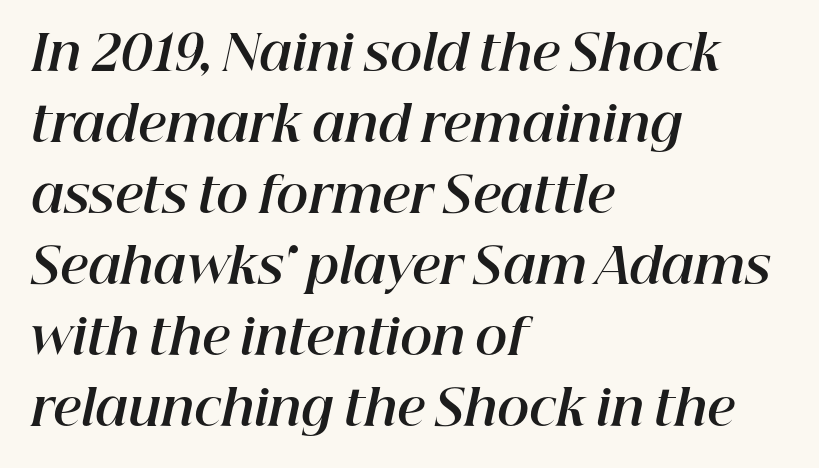
{"italic": "yes", "lean": "right", "slant_degrees": 12, "bold": "yes", "weight": "bold", "width": "normal", "stroke_contrast": "high", "x_height": "medium", "monospaced": "no", "underline": "no", "align": "left", "line_spacing": "normal", "line_spacing_ratio": 1.45, "letter_spacing": "normal", "letter_spacing_em": 0.0, "glyph_px": 49}
